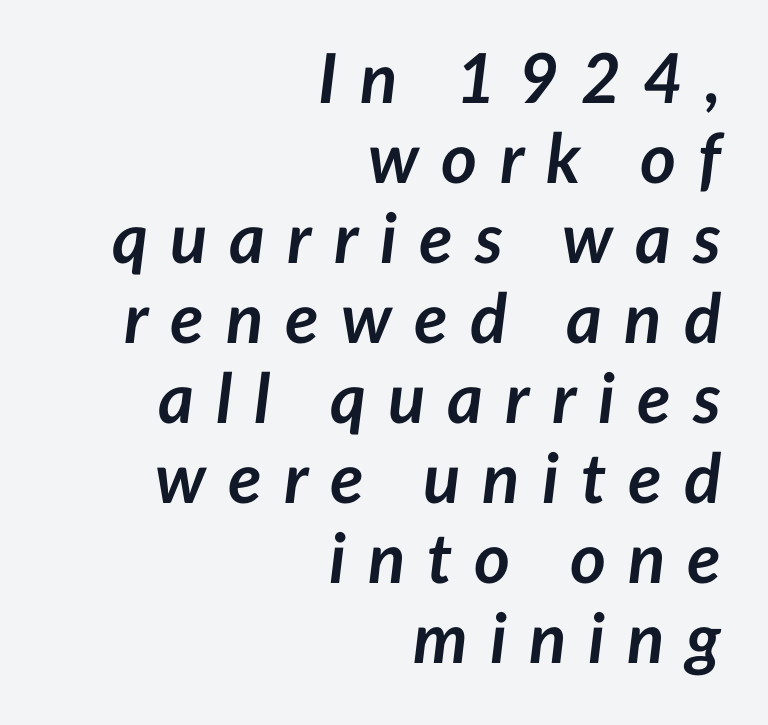
{"italic": "yes", "lean": "right", "slant_degrees": 7, "bold": "yes", "weight": "semibold", "width": "normal", "stroke_contrast": "low", "x_height": "medium", "monospaced": "no", "underline": "no", "align": "right", "line_spacing_ratio": 1.16, "letter_spacing": "wide", "letter_spacing_em": 0.32, "glyph_px": 69}
